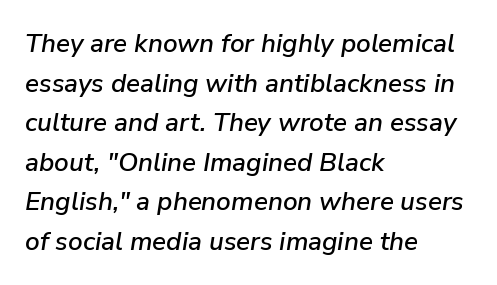
Q: Is the text italic (slanted)? A: Yes, it leans right by about 9 degrees.
Q: Is the text underlined? A: No.
Q: How is the paragraph aligned? A: Left-aligned.
Q: Is the spacing between letters normal or unusually wide? A: Normal.
Q: Is the spacing between lines tight, normal or loose? A: Normal.
